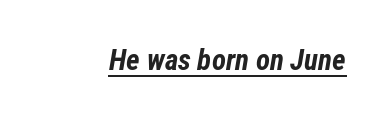
{"italic": "yes", "lean": "right", "slant_degrees": 12, "bold": "yes", "weight": "bold", "width": "condensed", "stroke_contrast": "low", "x_height": "medium", "monospaced": "no", "underline": "yes", "letter_spacing": "normal", "letter_spacing_em": 0.0, "glyph_px": 29}
